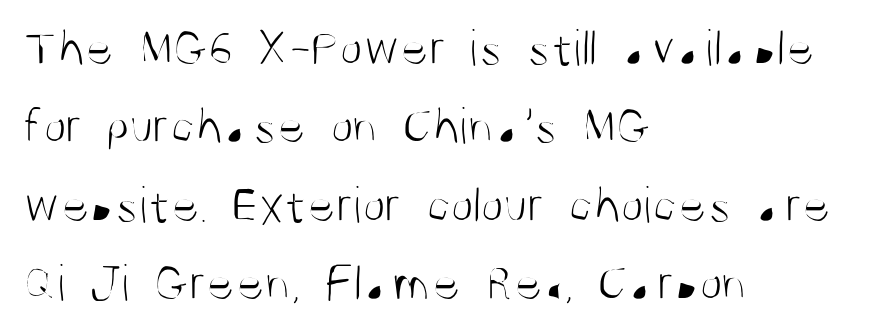
Do the characters align in a grid? No, the font is proportional. Stem width sits at or under what a default text font uses. The type sits square on the baseline with zero lean. The vertical gap from one line to the next is medium. Typeset ragged right — the left edge is the straight one.
